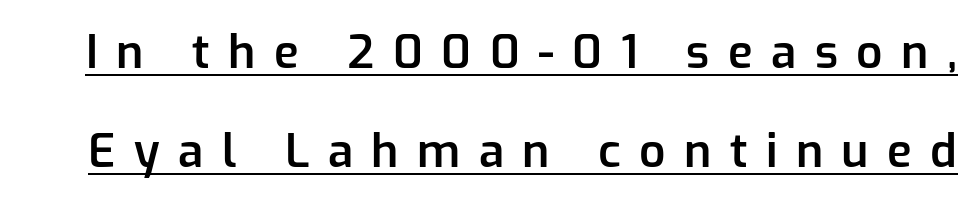
The image shows 46 px semibold sans-serif type, upright; set loose line spacing (2.15x), unusually wide letter spacing (+0.4 em), underlined; low stroke contrast and a medium x-height.
